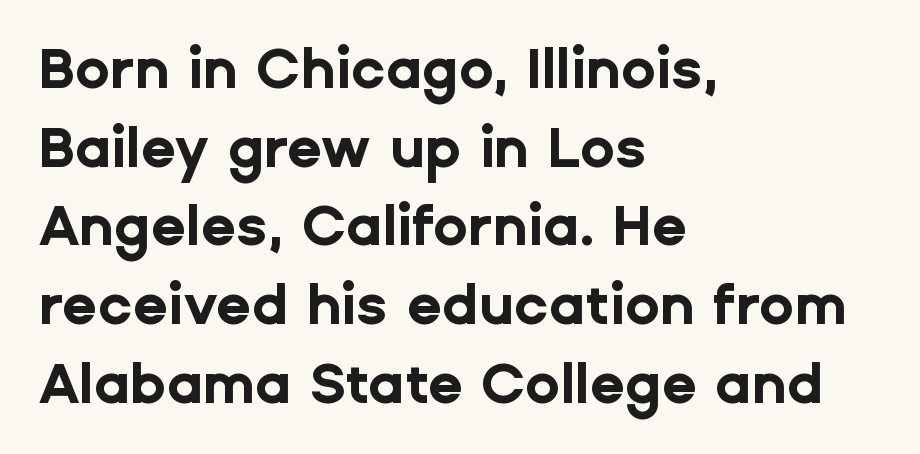
Decoration check: the copy has no underline. Baseline-to-baseline distance is the conventional proportion of letter height. The lines in this sample share a left origin and differ only in where they stop. Do the letters lean? They stand straight. Spacing between characters is what you'd get straight out of the box. Character widths vary here, with narrow letters taking less room than wide ones.
